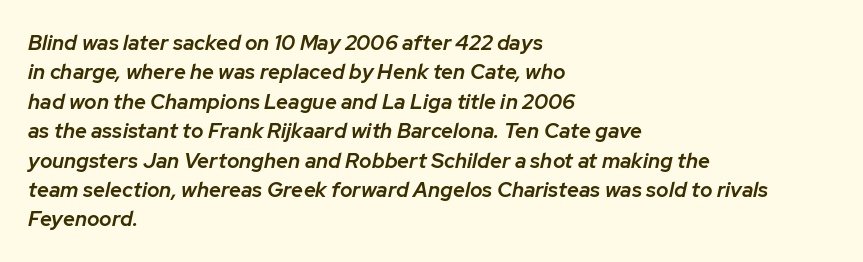
Q: Is the text bold? A: Semi-bold.
Q: Is the text italic (slanted)? A: Yes, it leans right by about 12 degrees.
Q: Is the text underlined? A: No.
Q: How is the paragraph aligned? A: Left-aligned.
Q: Is the spacing between letters normal or unusually wide? A: Normal.
Q: Is the spacing between lines tight, normal or loose? A: Normal.
